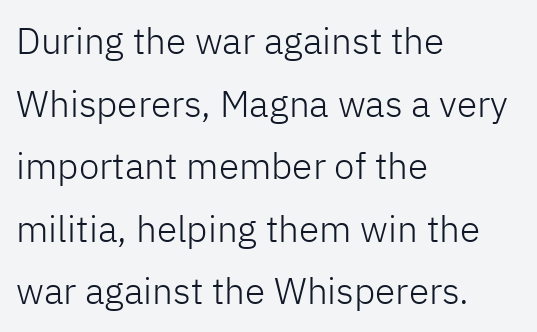
Each letter keeps its own natural width here, so spacing adapts to shape. Ordinary non-slanted type is in use. Compared with typical paragraphs, the rows here are spaced about the same. The compositor pushed each line to the left boundary. A quiet, ordinary-to-light weight characterises the typeface. In terms of letterspacing, this is plain default setting.
